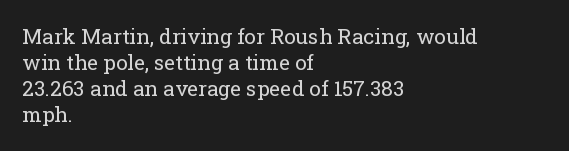
The image shows 21 px text type, upright; set left-aligned, line spacing 1.24x, normal letter spacing, not underlined.
